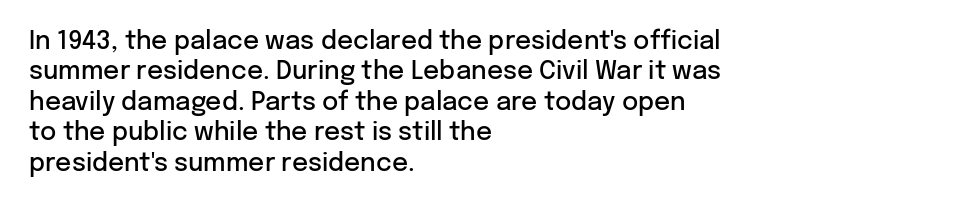
{"italic": "no", "bold": "semi", "underline": "no", "align": "left", "line_spacing_ratio": 1.22, "letter_spacing": "normal", "letter_spacing_em": 0.0, "glyph_px": 25}
